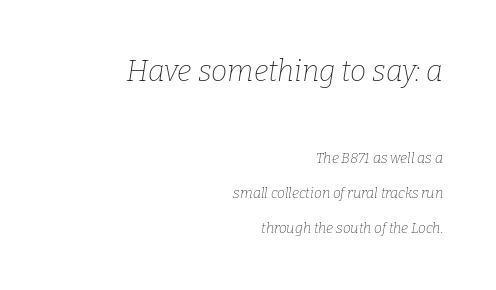
The image shows 29 px thin serif type, italic (leaning right); set right-aligned, loose line spacing (2.5x), normal letter spacing, not underlined; the first (top) block is 2.07x larger; low stroke contrast and a medium x-height.
